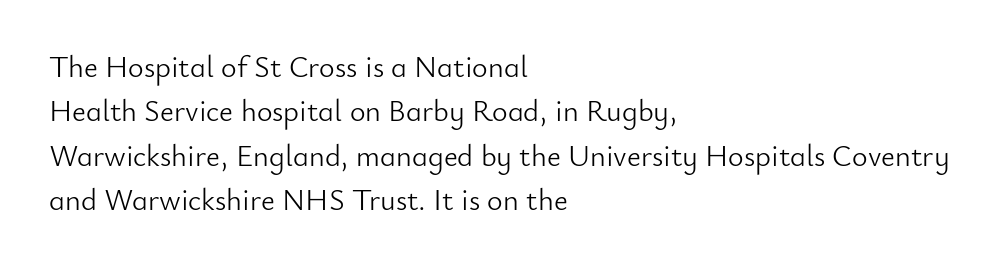
The typography opts for an upright posture over an oblique one. These lines are set flush left with a ragged right edge. Nothing sits at the stroke ends, so this counts as sans-serif. Only glyphs here, with clear space below each row. The font sits on the lighter half of the weight spectrum, regular included. Here the glyphs are tracked normally, forming tight word shapes.
